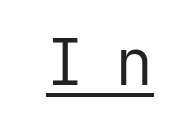
Q: Is the text bold? A: No.
Q: Is the text italic (slanted)? A: No, it is upright.
Q: Is the typeface a serif or a sans-serif typeface? A: Sans-serif.
Q: Is the text underlined? A: Yes.
Q: Is the spacing between letters normal or unusually wide? A: Unusually wide.
Q: Width (condensed, normal, or wide)? A: Normal.
Q: Stroke contrast? A: Low.
Q: x-height? A: Medium.
Q: Monospaced? A: Yes.
